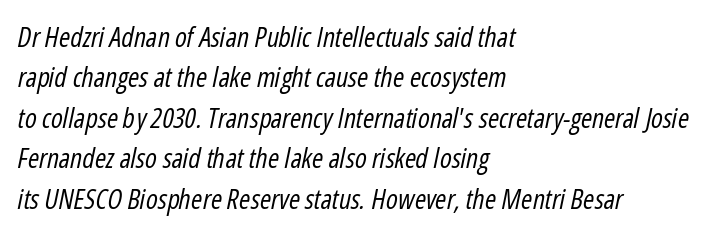
{"italic": "yes", "lean": "right", "slant_degrees": 12, "bold": "no", "underline": "no", "align": "left", "line_spacing": "normal", "line_spacing_ratio": 1.5, "letter_spacing": "normal", "letter_spacing_em": 0.0, "glyph_px": 27}
